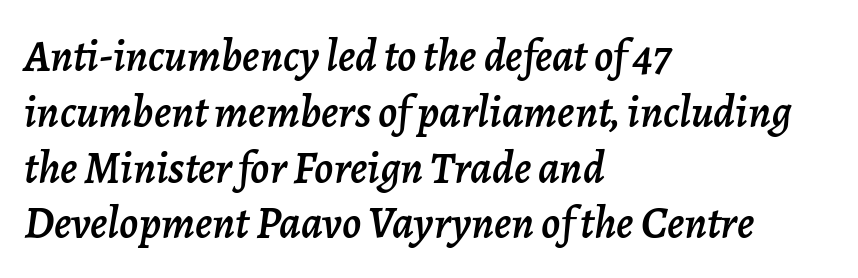
{"italic": "yes", "lean": "right", "slant_degrees": 7, "width": "normal", "stroke_contrast": "low", "x_height": "medium", "monospaced": "no", "underline": "no", "align": "left", "line_spacing_ratio": 1.24, "letter_spacing": "normal", "letter_spacing_em": 0.0, "glyph_px": 45}
